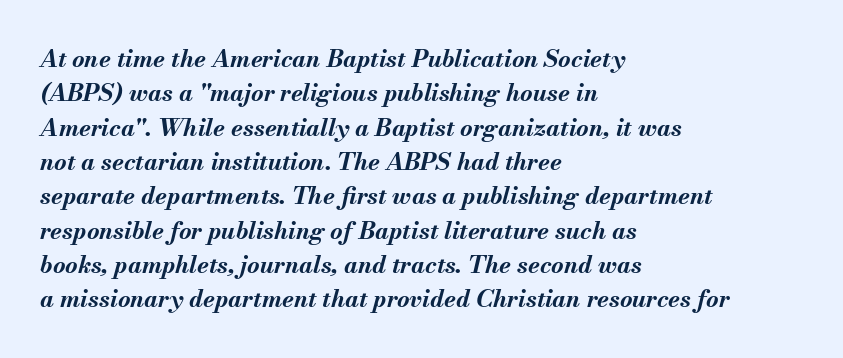
Q: Is the text bold? A: Yes.
Q: Is the text italic (slanted)? A: Yes, it leans right by about 13 degrees.
Q: Is the text underlined? A: No.
Q: How is the paragraph aligned? A: Left-aligned.
Q: Is the spacing between letters normal or unusually wide? A: Normal.
Q: Is the spacing between lines tight, normal or loose? A: Normal.
